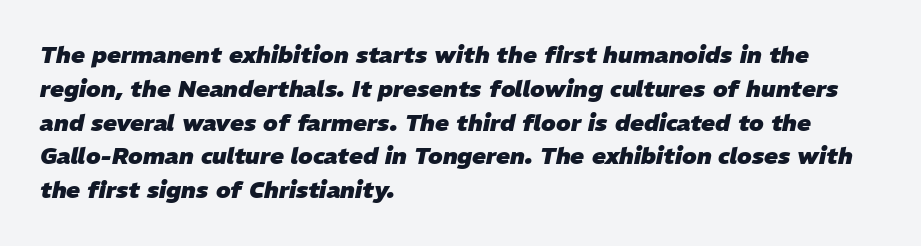
Q: Is the text bold? A: Yes.
Q: Is the text italic (slanted)? A: Yes, it leans right by about 11 degrees.
Q: Is the text underlined? A: No.
Q: How is the paragraph aligned? A: Left-aligned.
Q: Is the spacing between letters normal or unusually wide? A: Normal.
Q: Is the spacing between lines tight, normal or loose? A: Normal.
